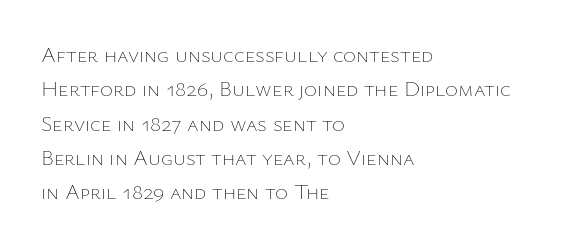
Q: Is the text bold? A: No.
Q: Is the text italic (slanted)? A: No, it is upright.
Q: Is the text underlined? A: No.
Q: How is the paragraph aligned? A: Left-aligned.
Q: Is the spacing between letters normal or unusually wide? A: Normal.
Q: Is the spacing between lines tight, normal or loose? A: Normal.
